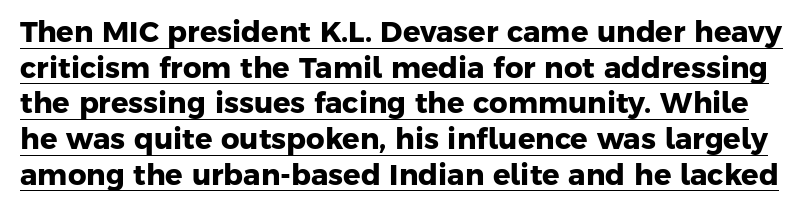
The image shows 29 px heavy sans-serif type; set line spacing 1.23x, normal letter spacing, underlined; low stroke contrast and a medium x-height.
